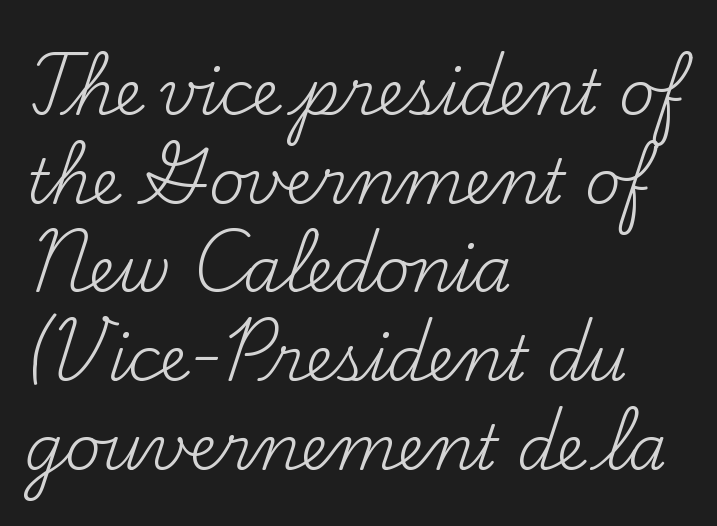
{"serif": "yes", "bold": "no", "weight": "regular", "width": "normal", "stroke_contrast": "medium", "x_height": "small", "monospaced": "no", "underline": "no", "align": "left", "line_spacing": "normal", "line_spacing_ratio": 1.43, "letter_spacing": "normal", "letter_spacing_em": 0.0, "glyph_px": 62}
